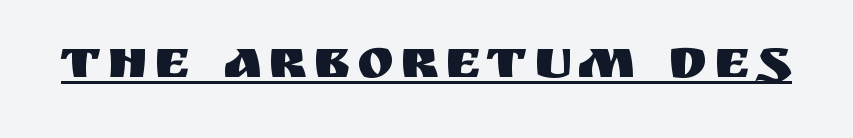
{"serif": "no", "italic": "no", "width": "normal", "stroke_contrast": "medium", "x_height": "large", "monospaced": "no", "underline": "yes", "glyph_px": 56}
